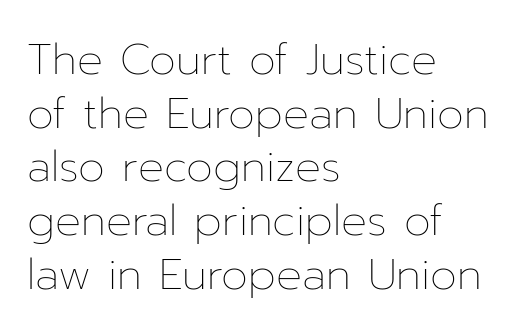
{"italic": "no", "bold": "no", "weight": "thin", "width": "normal", "stroke_contrast": "low", "x_height": "medium", "monospaced": "no", "underline": "no", "align": "left", "line_spacing": "normal", "line_spacing_ratio": 1.25, "letter_spacing": "normal", "letter_spacing_em": 0.0, "glyph_px": 43}
